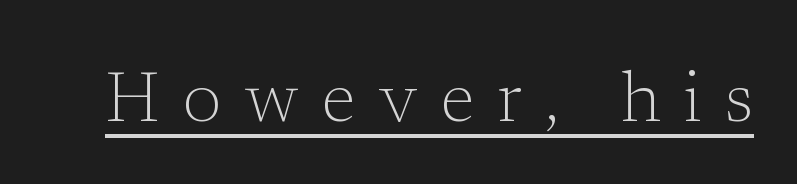
Serif or sans? Serif — the stroke terminals have little feet. Decoration check: the copy is underlined. Character widths vary here, with narrow letters taking less room than wide ones. Bold? No — there's no thickening of the strokes.
